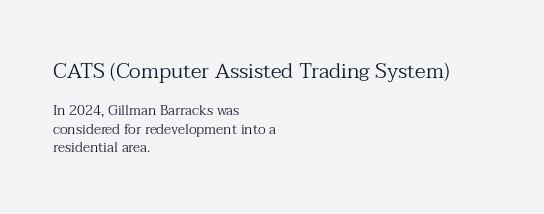
{"italic": "no", "bold": "no", "underline": "no", "align": "left", "line_spacing": "normal", "line_spacing_ratio": 1.34, "letter_spacing": "normal", "letter_spacing_em": 0.0, "larger_block": "first", "size_ratio": 1.5, "glyph_px": 21}
